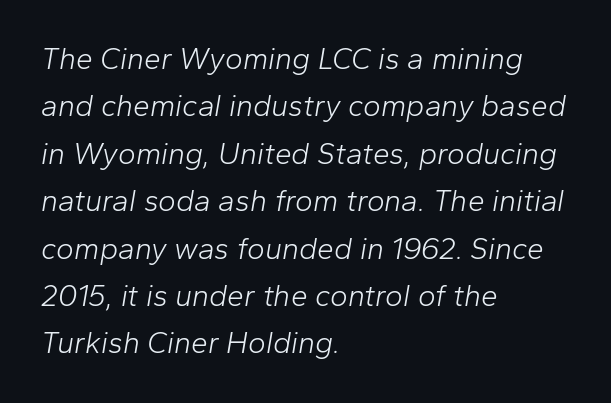
{"italic": "yes", "lean": "right", "slant_degrees": 10, "bold": "no", "weight": "light", "width": "normal", "stroke_contrast": "low", "x_height": "medium", "monospaced": "no", "underline": "no", "align": "left", "line_spacing": "normal", "line_spacing_ratio": 1.58, "letter_spacing": "normal", "letter_spacing_em": 0.0, "glyph_px": 30}
